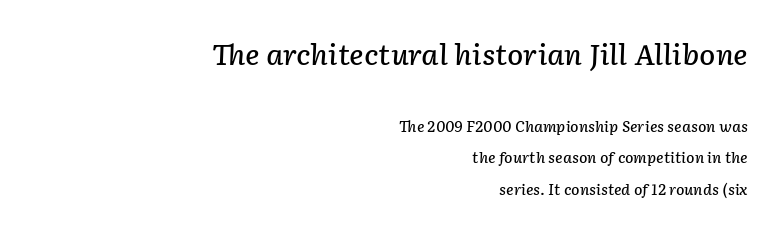
{"italic": "yes", "lean": "right", "slant_degrees": 2, "bold": "semi", "underline": "no", "align": "right", "line_spacing": "loose", "line_spacing_ratio": 2.24, "letter_spacing": "normal", "letter_spacing_em": 0.0, "larger_block": "first", "size_ratio": 1.93, "glyph_px": 27}
